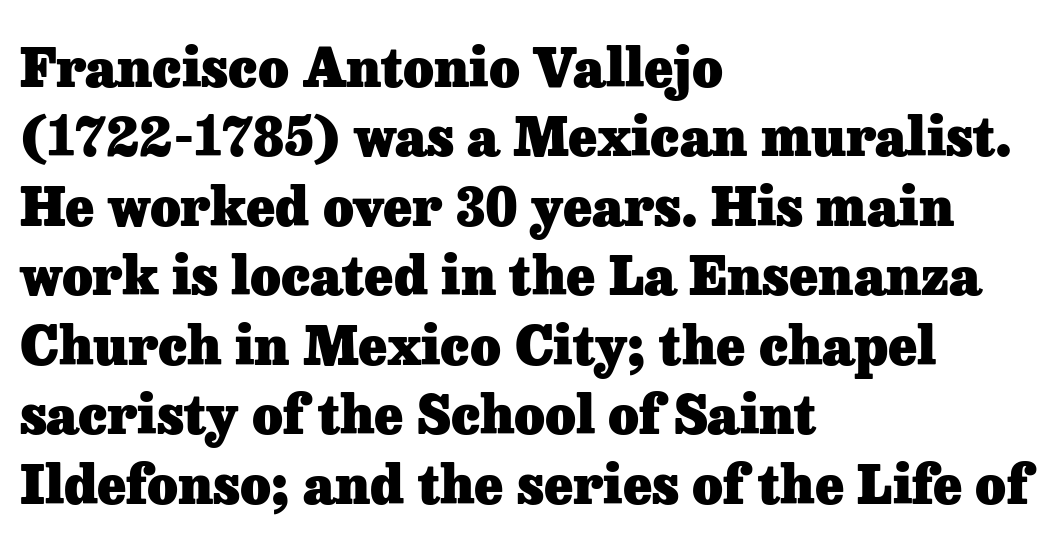
The image shows 53 px heavy serif type, upright; set left-aligned, normal line spacing (1.31x), normal letter spacing, not underlined; low stroke contrast and a medium x-height.
